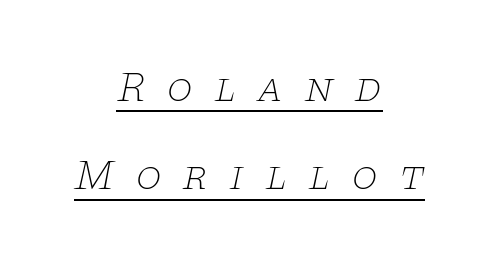
The image shows 43 px thin, wide serif type, italic (leaning right); set centered, loose line spacing (2.05x), unusually wide letter spacing (+0.47 em), underlined; low stroke contrast and a large x-height.
